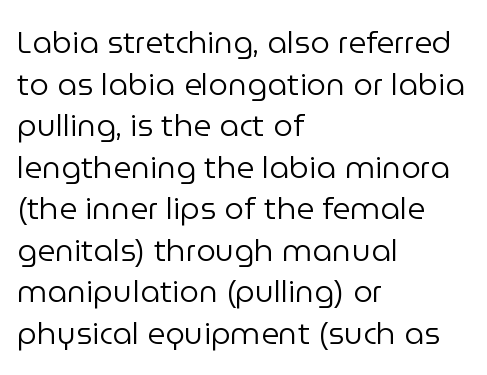
Q: Is the text bold? A: No.
Q: Is the text italic (slanted)? A: No, it is upright.
Q: Is the typeface a serif or a sans-serif typeface? A: Sans-serif.
Q: Is the text underlined? A: No.
Q: How is the paragraph aligned? A: Left-aligned.
Q: Is the spacing between letters normal or unusually wide? A: Normal.
Q: Is the spacing between lines tight, normal or loose? A: Normal.
Q: Width (condensed, normal, or wide)? A: Normal.
Q: Stroke contrast? A: Low.
Q: x-height? A: Medium.
Q: Monospaced? A: No.
